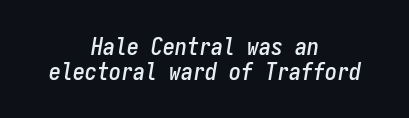
Q: Is the text italic (slanted)? A: Yes, it leans right by about 9 degrees.
Q: Is the text underlined? A: No.
Q: How is the paragraph aligned? A: Centered.
Q: Is the spacing between letters normal or unusually wide? A: Normal.
Q: Is the spacing between lines tight, normal or loose? A: Tight.
